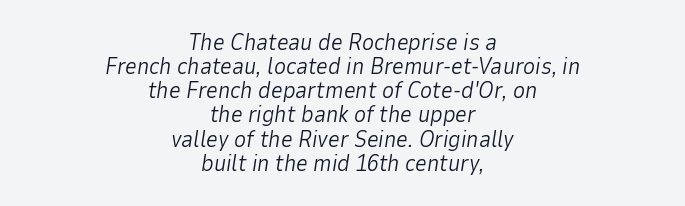
Q: Is the text bold? A: No.
Q: Is the text italic (slanted)? A: Yes, it leans right by about 9 degrees.
Q: Is the text underlined? A: No.
Q: How is the paragraph aligned? A: Centered.
Q: Is the spacing between letters normal or unusually wide? A: Normal.
Q: Is the spacing between lines tight, normal or loose? A: Tight.
